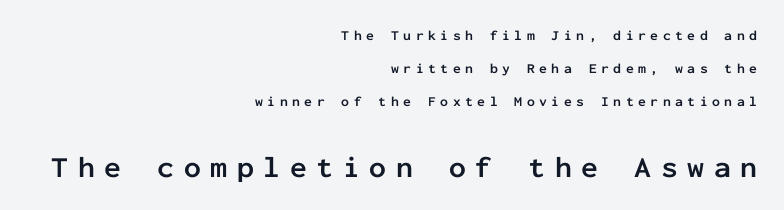
Leading: increased. The passage shown begins with its smaller block and ends with its larger one. The tracking jumps out immediately: characters are airy and widely separated. Thick stems and heavy bowls — unmistakably bold.
